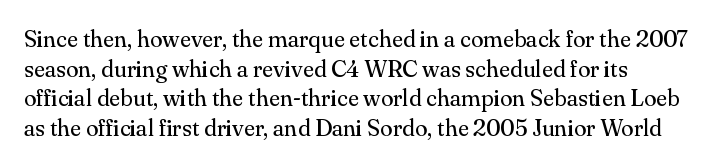
{"italic": "no", "bold": "no", "underline": "no", "align": "left", "line_spacing": "normal", "line_spacing_ratio": 1.29, "letter_spacing": "normal", "letter_spacing_em": 0.0, "glyph_px": 23}
